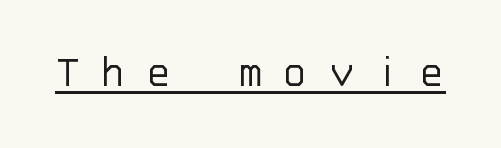
Is this a fixed-width face? Yes — each glyph sits in an identical cell. Stem width sits at or under what a default text font uses. Substantial extra tracking has been applied to these lines. The string is rendered with underlining switched on.
